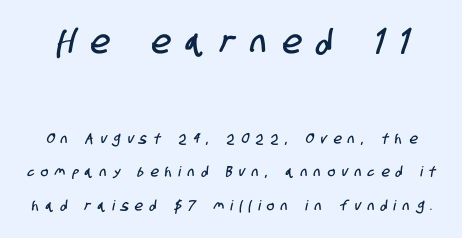
{"serif": "no", "width": "condensed", "stroke_contrast": "low", "x_height": "large", "monospaced": "no", "underline": "no", "line_spacing": "loose", "line_spacing_ratio": 2.4, "letter_spacing": "wide", "letter_spacing_em": 0.49, "larger_block": "first", "size_ratio": 2.36, "glyph_px": 33}
